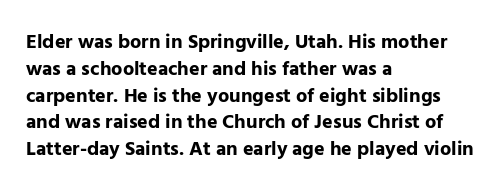
Q: Is the text bold? A: Yes.
Q: Is the text italic (slanted)? A: No, it is upright.
Q: Is the text underlined? A: No.
Q: How is the paragraph aligned? A: Left-aligned.
Q: Is the spacing between letters normal or unusually wide? A: Normal.
Q: Is the spacing between lines tight, normal or loose? A: Normal.
